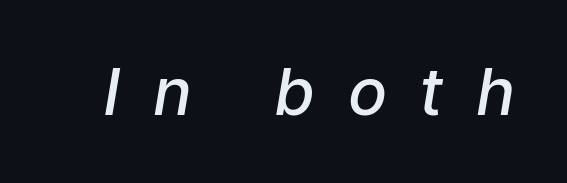
Q: Is the text bold? A: Semi-bold.
Q: Is the typeface a serif or a sans-serif typeface? A: Sans-serif.
Q: Is the text underlined? A: No.
Q: Is the spacing between letters normal or unusually wide? A: Unusually wide.
Q: Width (condensed, normal, or wide)? A: Normal.
Q: Stroke contrast? A: Low.
Q: x-height? A: Medium.
Q: Monospaced? A: No.
